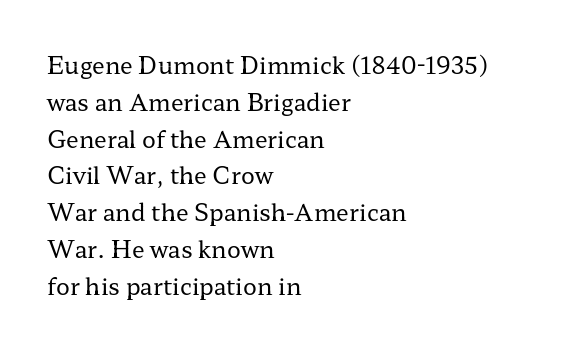
The rendering uses a moderate line-height, typical for paragraphs. The cut favours lightness, reaching ordinary text weight at its darkest. This is roman type, the default non-slanted kind. A student would call this left alignment; a typographer would say flush left, rag right. Honestly, there is no underline to notice here at all. The letterforms sit shoulder to shoulder at normal distance.
